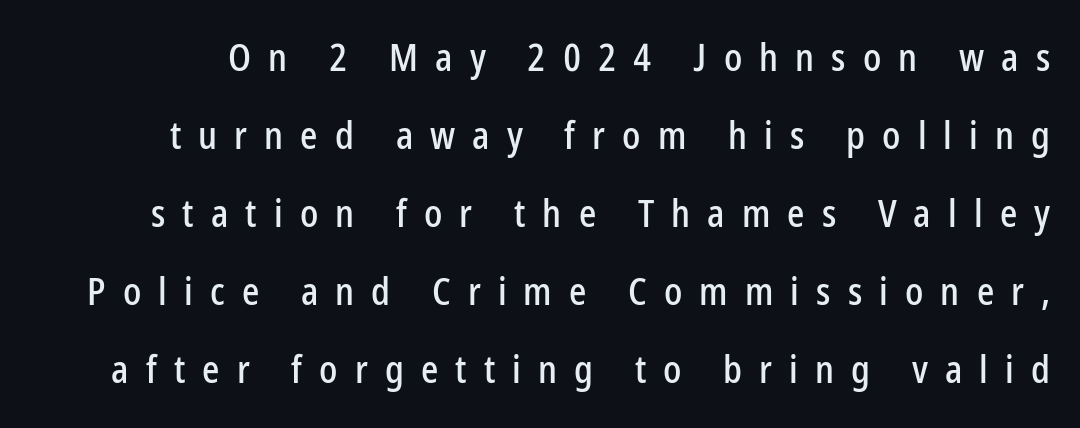
Q: Is the text italic (slanted)? A: No, it is upright.
Q: Is the typeface a serif or a sans-serif typeface? A: Sans-serif.
Q: Is the text underlined? A: No.
Q: Is the spacing between letters normal or unusually wide? A: Unusually wide.
Q: Is the spacing between lines tight, normal or loose? A: Loose.
Q: Width (condensed, normal, or wide)? A: Condensed.
Q: Stroke contrast? A: Low.
Q: x-height? A: Medium.
Q: Monospaced? A: No.
